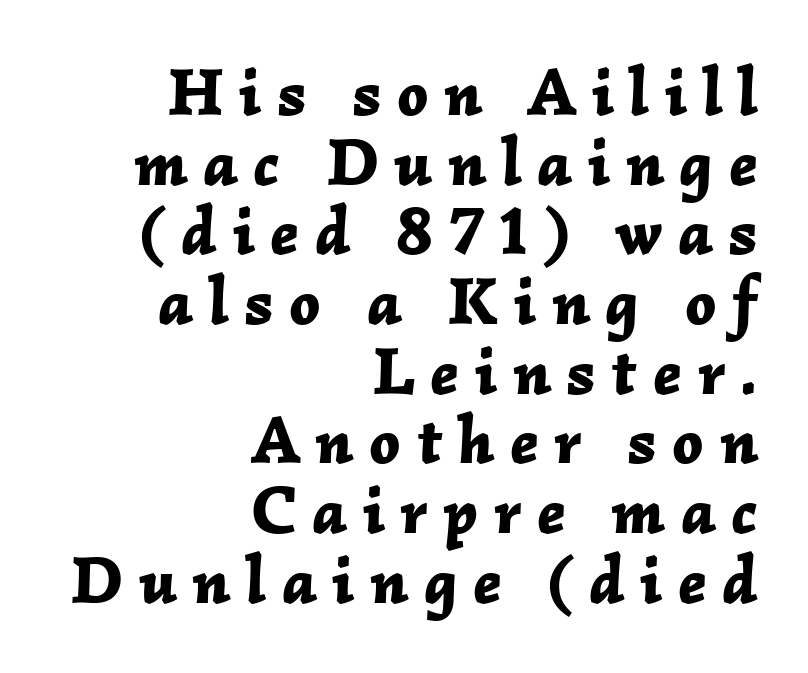
The image shows 67 px bold type, italic (leaning right); set right-aligned, tight line spacing (1.04x), unusually wide letter spacing (+0.23 em), not underlined; low stroke contrast and a medium x-height.
